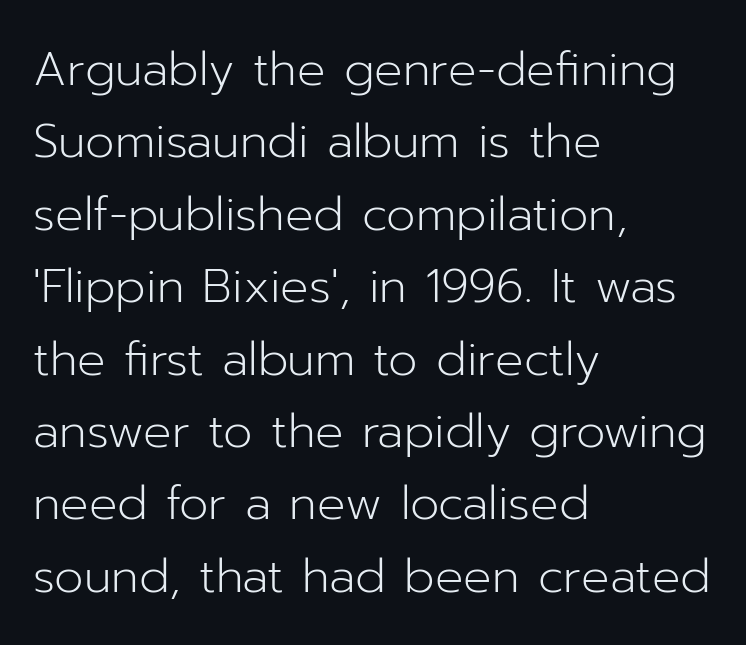
{"serif": "no", "italic": "no", "bold": "no", "weight": "light", "width": "normal", "stroke_contrast": "low", "x_height": "medium", "monospaced": "no", "underline": "no", "align": "left", "line_spacing": "normal", "line_spacing_ratio": 1.54, "letter_spacing": "normal", "letter_spacing_em": 0.0, "glyph_px": 47}
